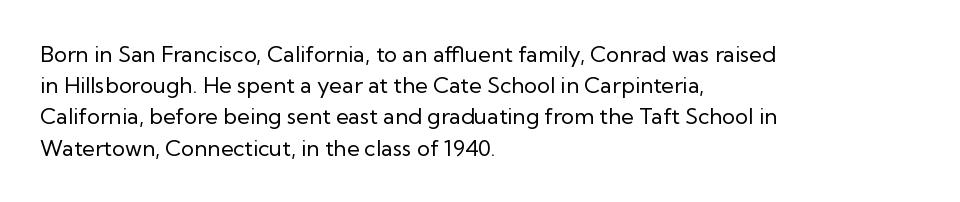
The image shows 22 px text type, upright; set left-aligned, normal line spacing (1.42x), normal letter spacing, not underlined.
